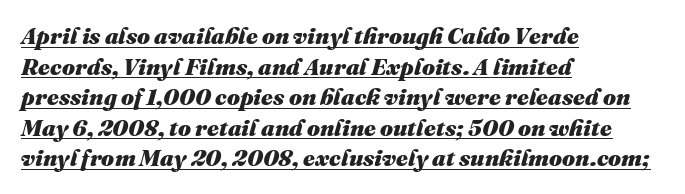
The image shows 23 px bold type, italic (leaning right); set left-aligned, normal line spacing (1.33x), normal letter spacing, underlined.
